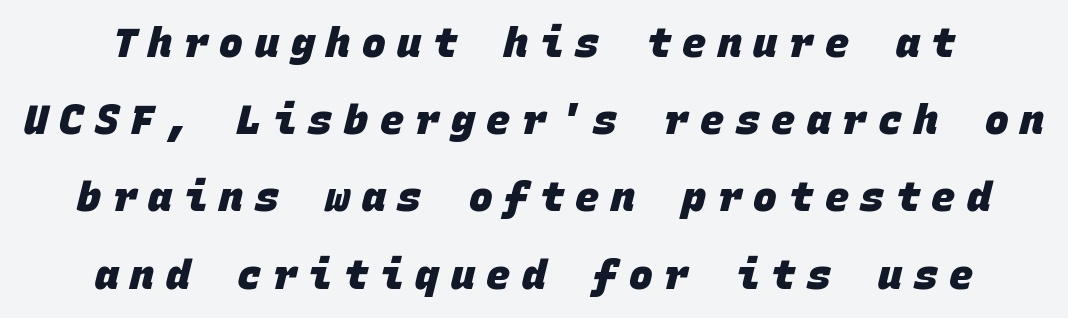
The image shows 40 px heavy sans-serif type, monospaced; set loose line spacing (1.93x), unusually wide letter spacing (+0.29 em), not underlined; low stroke contrast and a large x-height.
